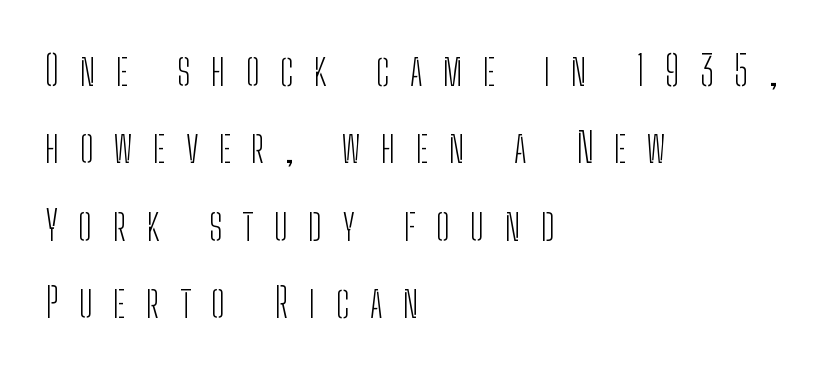
{"serif": "no", "italic": "no", "bold": "no", "weight": "light", "width": "condensed", "stroke_contrast": "low", "x_height": "medium", "monospaced": "no", "underline": "no", "align": "left", "line_spacing_ratio": 1.89, "letter_spacing": "wide", "letter_spacing_em": 0.5, "glyph_px": 41}
